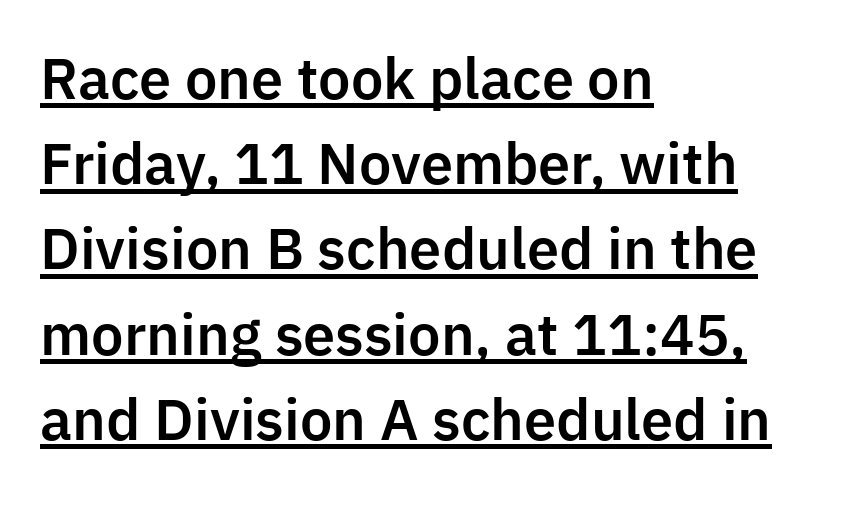
{"serif": "no", "italic": "no", "width": "normal", "stroke_contrast": "low", "x_height": "medium", "monospaced": "no", "underline": "yes", "align": "left", "line_spacing": "normal", "line_spacing_ratio": 1.55, "letter_spacing": "normal", "letter_spacing_em": 0.0, "glyph_px": 55}
